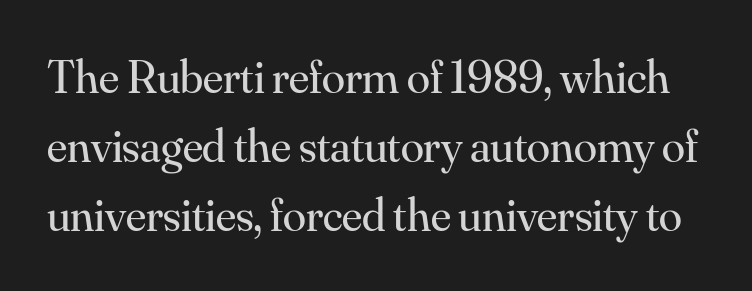
The rows are spaced the way most documents space them. Think of a printed novel: that variable character pitch is what you see here. Spacing between characters is what you'd get straight out of the box. Type without underlining. These lines were composed using upright roman letters. Heft: none added — not bold.
